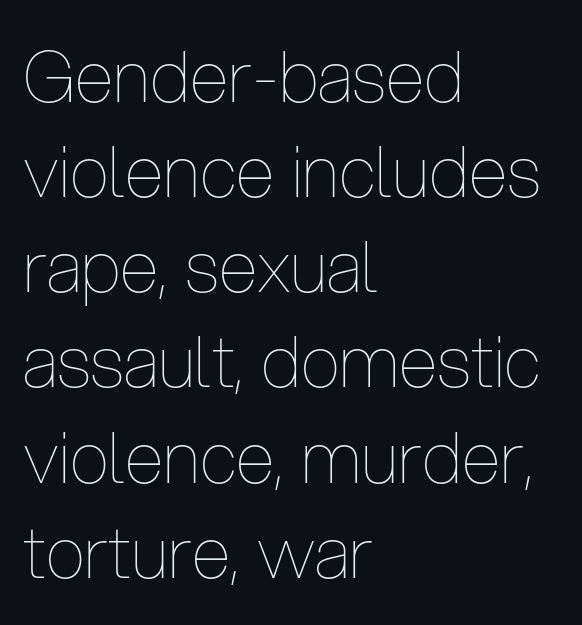
The image shows 71 px thin, condensed type, upright; set left-aligned, normal line spacing (1.34x), normal letter spacing, not underlined; low stroke contrast and a medium x-height.
